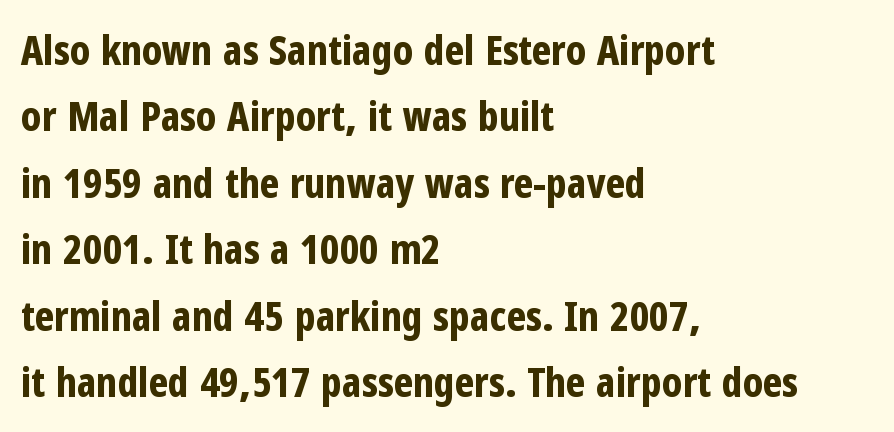
Q: Is the text bold? A: Yes.
Q: Is the text italic (slanted)? A: No, it is upright.
Q: Is the typeface a serif or a sans-serif typeface? A: Sans-serif.
Q: Is the text underlined? A: No.
Q: How is the paragraph aligned? A: Left-aligned.
Q: Is the spacing between letters normal or unusually wide? A: Normal.
Q: Is the spacing between lines tight, normal or loose? A: Normal.
Q: Width (condensed, normal, or wide)? A: Condensed.
Q: Stroke contrast? A: Low.
Q: x-height? A: Medium.
Q: Monospaced? A: No.
